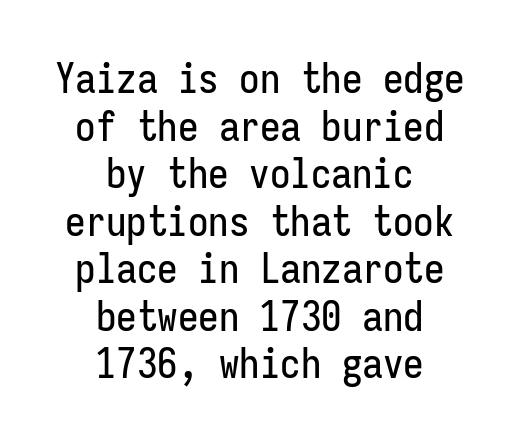
Q: Is the text italic (slanted)? A: No, it is upright.
Q: Is the typeface a serif or a sans-serif typeface? A: Sans-serif.
Q: Is the text underlined? A: No.
Q: How is the paragraph aligned? A: Centered.
Q: Is the spacing between letters normal or unusually wide? A: Normal.
Q: Width (condensed, normal, or wide)? A: Condensed.
Q: Stroke contrast? A: Low.
Q: x-height? A: Medium.
Q: Monospaced? A: Yes.
